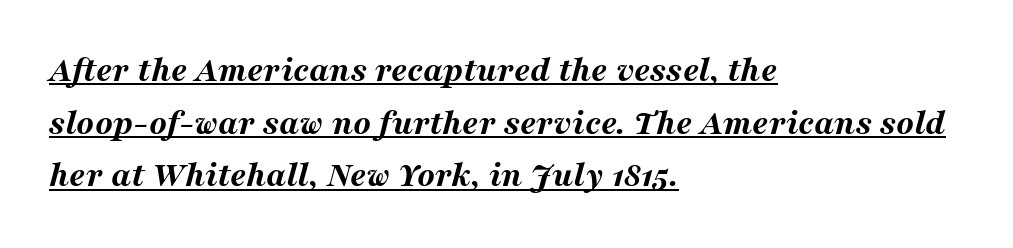
The letters are slanted; this is an italic face. The rendering uses natural spacing where letterforms have individual widths. The gaps between neighbouring characters are ordinary and unremarkable. Horizontal alignment here is leftward, the default for most running prose.
